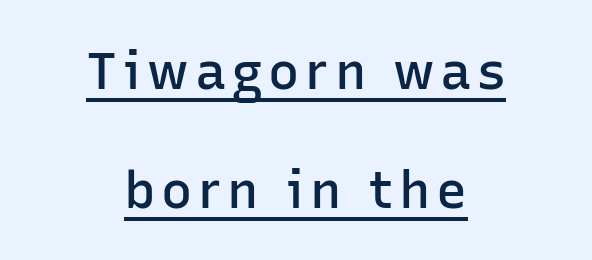
The image shows 52 px semibold sans-serif type, upright; set centered, loose line spacing (2.28x), underlined; low stroke contrast and a medium x-height.
